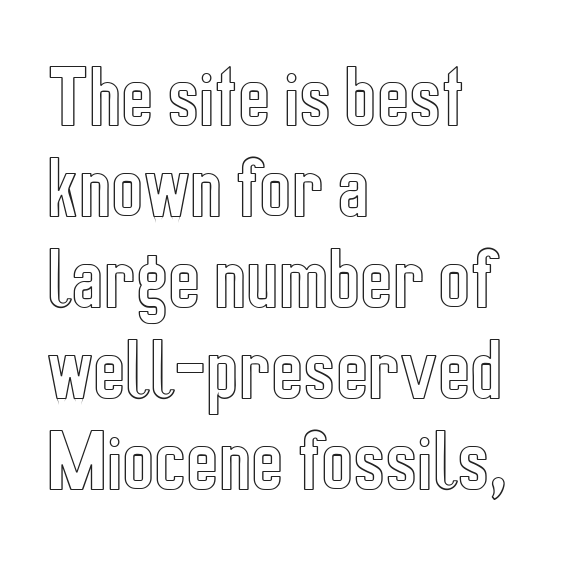
Q: Is the text italic (slanted)? A: No, it is upright.
Q: Is the text underlined? A: No.
Q: How is the paragraph aligned? A: Left-aligned.
Q: Is the spacing between letters normal or unusually wide? A: Normal.
Q: Is the spacing between lines tight, normal or loose? A: Normal.
Q: Width (condensed, normal, or wide)? A: Condensed.
Q: x-height? A: Medium.
Q: Monospaced? A: No.
